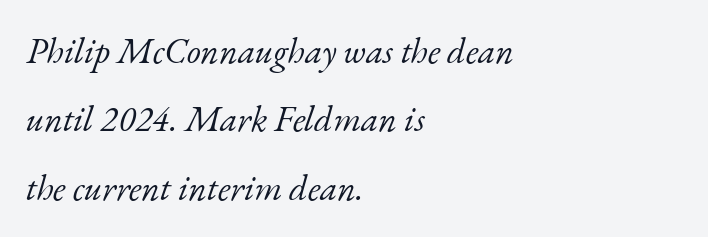
The image shows 36 px light serif type, italic (leaning right); set left-aligned, loose line spacing (1.9x), normal letter spacing, not underlined; low stroke contrast and a small x-height.
